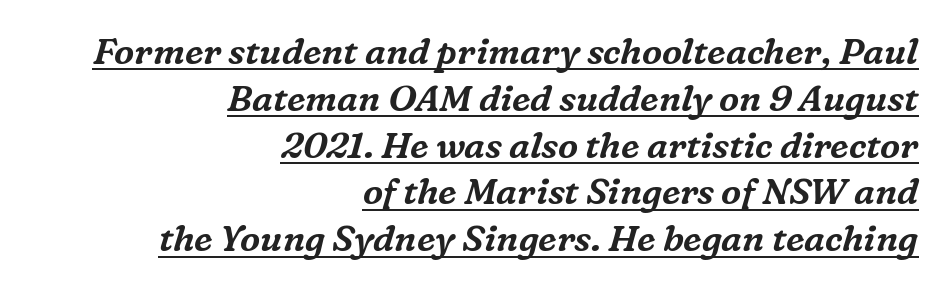
Q: Is the text italic (slanted)? A: Yes, it leans right by about 16 degrees.
Q: Is the typeface a serif or a sans-serif typeface? A: Serif.
Q: Is the text underlined? A: Yes.
Q: How is the paragraph aligned? A: Right-aligned.
Q: Is the spacing between letters normal or unusually wide? A: Normal.
Q: Is the spacing between lines tight, normal or loose? A: Normal.
Q: Width (condensed, normal, or wide)? A: Normal.
Q: Stroke contrast? A: Medium.
Q: x-height? A: Medium.
Q: Monospaced? A: No.
